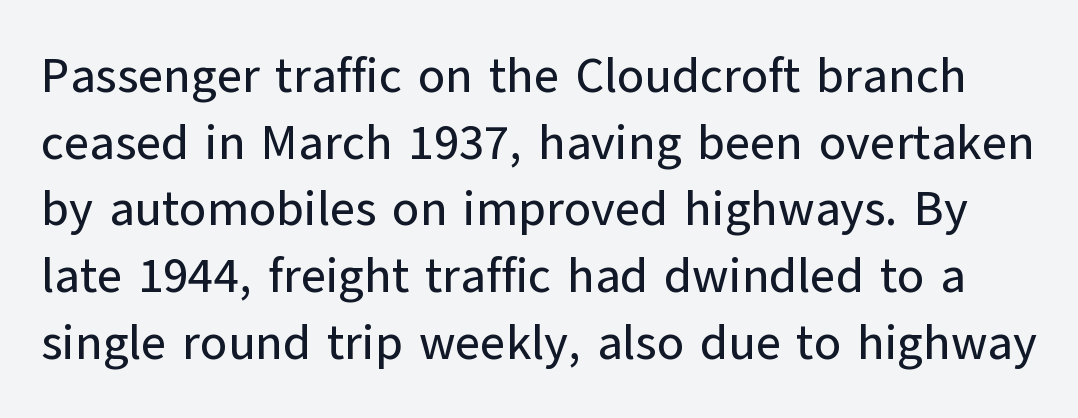
Q: Is the text italic (slanted)? A: No, it is upright.
Q: Is the typeface a serif or a sans-serif typeface? A: Sans-serif.
Q: Is the text underlined? A: No.
Q: Is the spacing between letters normal or unusually wide? A: Normal.
Q: Is the spacing between lines tight, normal or loose? A: Normal.
Q: Width (condensed, normal, or wide)? A: Normal.
Q: Stroke contrast? A: Low.
Q: x-height? A: Medium.
Q: Monospaced? A: No.
